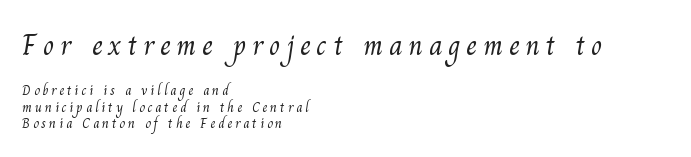
The image shows 29 px light serif type; set left-aligned, line spacing 1.17x, unusually wide letter spacing (+0.21 em), not underlined; the first (top) block is 2.07x larger; medium stroke contrast and a small x-height.
